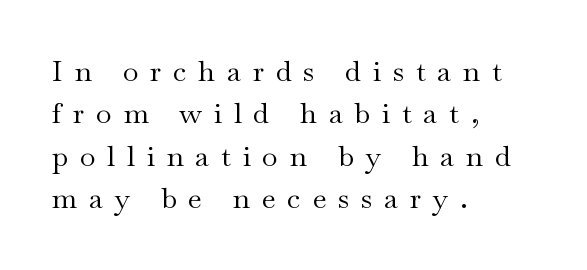
Q: Is the text bold? A: No.
Q: Is the text italic (slanted)? A: No, it is upright.
Q: Is the typeface a serif or a sans-serif typeface? A: Serif.
Q: Is the text underlined? A: No.
Q: How is the paragraph aligned? A: Left-aligned.
Q: Is the spacing between letters normal or unusually wide? A: Unusually wide.
Q: Is the spacing between lines tight, normal or loose? A: Normal.
Q: Width (condensed, normal, or wide)? A: Wide.
Q: Stroke contrast? A: Medium.
Q: x-height? A: Small.
Q: Monospaced? A: No.
